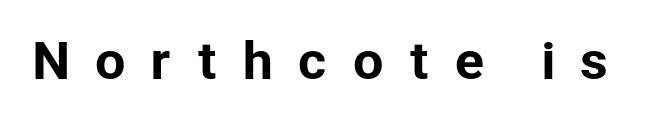
Q: Is the text italic (slanted)? A: No, it is upright.
Q: Is the typeface a serif or a sans-serif typeface? A: Sans-serif.
Q: Is the text underlined? A: No.
Q: Is the spacing between letters normal or unusually wide? A: Unusually wide.
Q: Width (condensed, normal, or wide)? A: Normal.
Q: Stroke contrast? A: Low.
Q: x-height? A: Medium.
Q: Monospaced? A: No.
